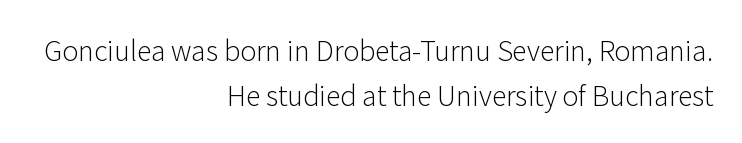
Q: Is the text bold? A: No.
Q: Is the text italic (slanted)? A: No, it is upright.
Q: Is the text underlined? A: No.
Q: How is the paragraph aligned? A: Right-aligned.
Q: Is the spacing between letters normal or unusually wide? A: Normal.
Q: Is the spacing between lines tight, normal or loose? A: Normal.
